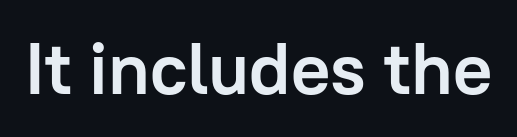
Q: Is the text bold? A: Yes.
Q: Is the text italic (slanted)? A: No, it is upright.
Q: Is the typeface a serif or a sans-serif typeface? A: Sans-serif.
Q: Is the text underlined? A: No.
Q: Is the spacing between letters normal or unusually wide? A: Normal.
Q: Width (condensed, normal, or wide)? A: Normal.
Q: Stroke contrast? A: Low.
Q: x-height? A: Medium.
Q: Monospaced? A: No.
